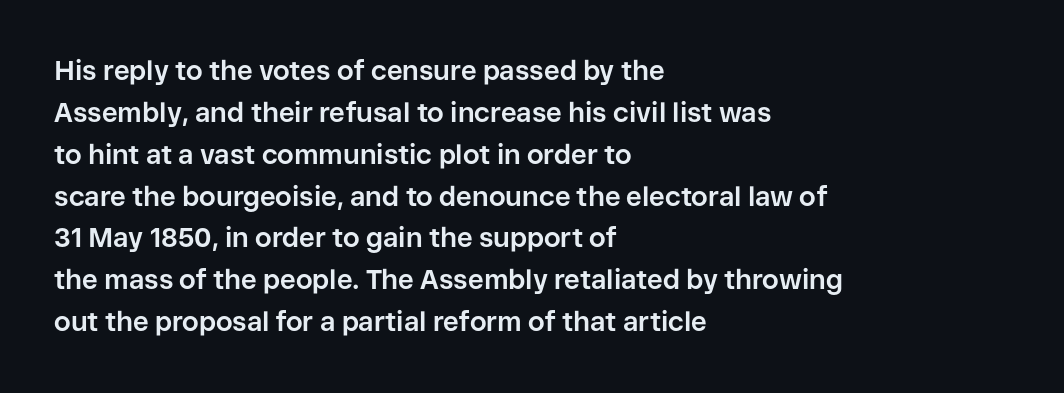
Q: Is the text bold? A: Yes.
Q: Is the text italic (slanted)? A: No, it is upright.
Q: Is the text underlined? A: No.
Q: How is the paragraph aligned? A: Left-aligned.
Q: Is the spacing between letters normal or unusually wide? A: Normal.
Q: Is the spacing between lines tight, normal or loose? A: Normal.
